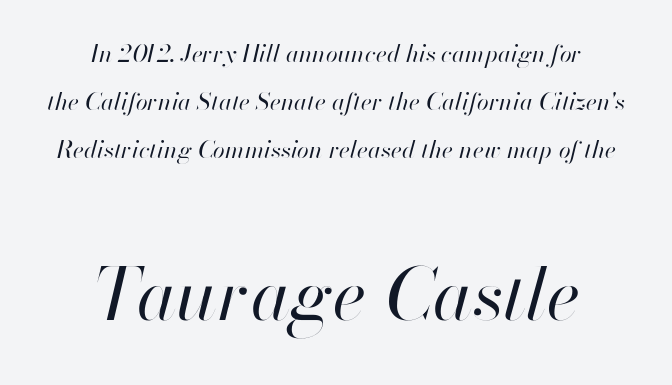
Q: Is the text bold? A: No.
Q: Is the text italic (slanted)? A: Yes, it leans right by about 13 degrees.
Q: Is the text underlined? A: No.
Q: How is the paragraph aligned? A: Centered.
Q: Is the spacing between letters normal or unusually wide? A: Normal.
Q: Is the spacing between lines tight, normal or loose? A: Loose.
Q: Which block of text is set in a larger size, the first (top) or the second (bottom)? A: The second (bottom) one.
Q: Width (condensed, normal, or wide)? A: Normal.
Q: Stroke contrast? A: High.
Q: x-height? A: Small.
Q: Monospaced? A: No.
